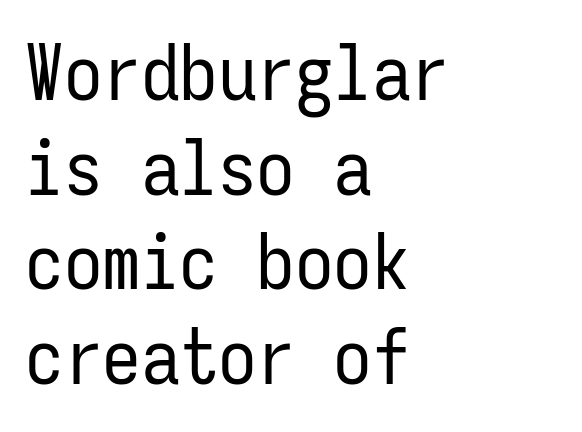
No letter is thick-stroked: the sample isn't bold. The paragraph shown leans on its left margin. Typographically, this falls in the sans-serif category. The rendering uses typewriter-style spacing with identical character cells.
